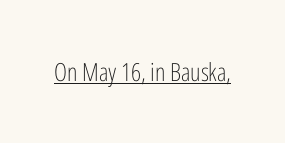
{"italic": "no", "bold": "no", "underline": "yes", "letter_spacing": "normal", "letter_spacing_em": 0.0, "glyph_px": 25}
